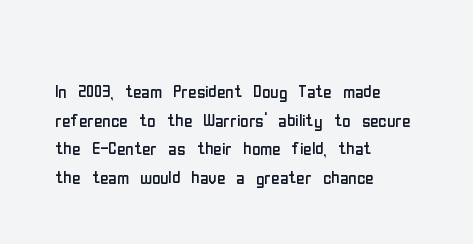
The lines sit at an ordinary, default distance from one another. The text block is weighted toward the left margin, trailing off unevenly rightward. Tracking value appears to be zero — textbook default spacing. Has an underline been added? It has not. Stroke mass is kept to a normal reading level or below.
